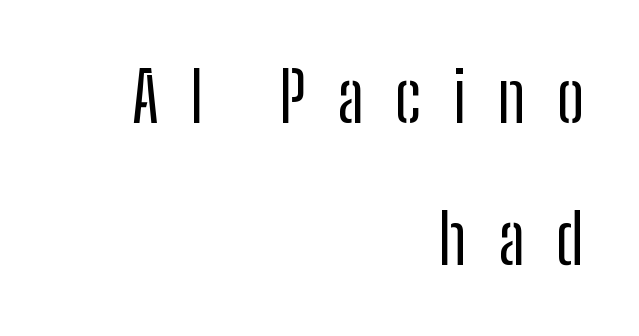
{"serif": "no", "italic": "no", "bold": "no", "weight": "regular", "width": "condensed", "stroke_contrast": "low", "x_height": "medium", "monospaced": "no", "underline": "no", "align": "right", "line_spacing": "loose", "line_spacing_ratio": 2.06, "letter_spacing": "wide", "letter_spacing_em": 0.45, "glyph_px": 69}
